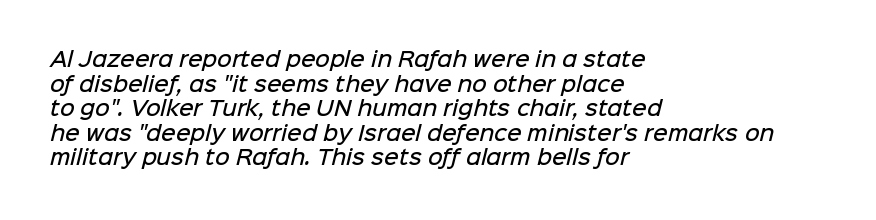
{"bold": "semi", "underline": "no", "align": "left", "line_spacing_ratio": 1.23, "letter_spacing": "normal", "letter_spacing_em": 0.0, "glyph_px": 20}
